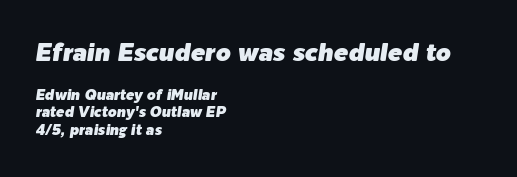
{"italic": "yes", "lean": "right", "slant_degrees": 9, "underline": "no", "align": "left", "line_spacing_ratio": 1.24, "letter_spacing": "normal", "letter_spacing_em": 0.0, "larger_block": "first", "size_ratio": 1.71, "glyph_px": 24}
